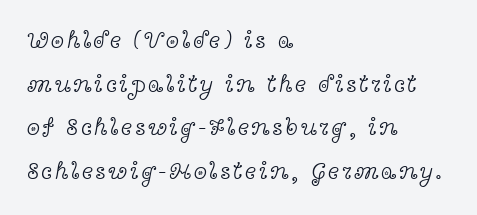
The image shows 24 px text type, upright; set left-aligned, line spacing 1.82x, not underlined.
